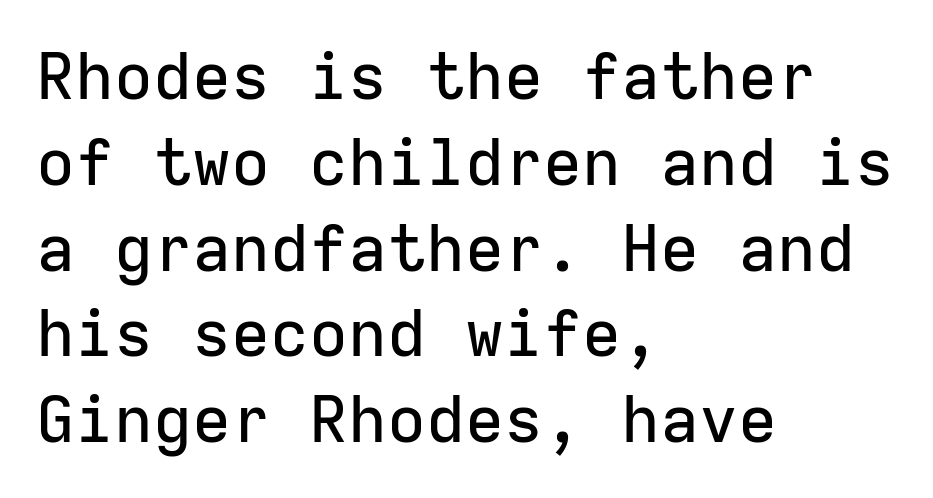
{"serif": "no", "italic": "no", "width": "normal", "stroke_contrast": "low", "x_height": "medium", "monospaced": "yes", "underline": "no", "align": "left", "line_spacing": "normal", "line_spacing_ratio": 1.32, "letter_spacing": "normal", "letter_spacing_em": 0.0, "glyph_px": 65}
